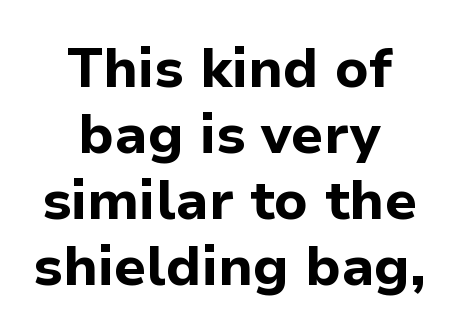
{"serif": "no", "italic": "no", "bold": "yes", "weight": "bold", "width": "normal", "stroke_contrast": "low", "x_height": "medium", "monospaced": "no", "underline": "no", "align": "center", "line_spacing_ratio": 1.2, "letter_spacing": "normal", "letter_spacing_em": 0.0, "glyph_px": 55}
